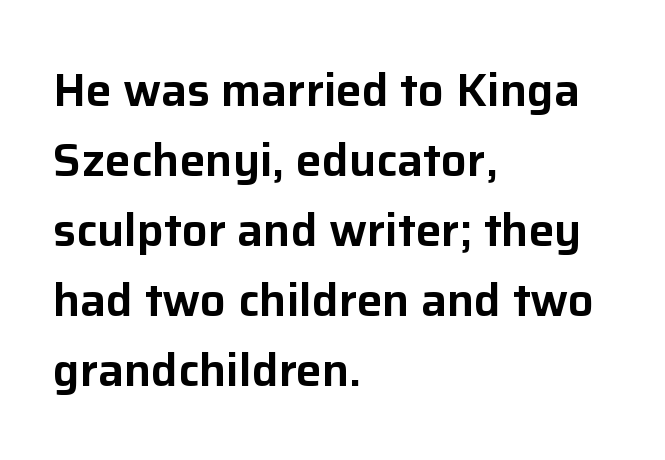
Students, observe: this is what conventionally led text looks like. Proportional: the letters do not fall into vertical columns. Plain, unruled lines of type. A classic flush-left, rag-right setting is used for this passage. The face used here is a sans, in the tradition of grotesques and geometrics.
